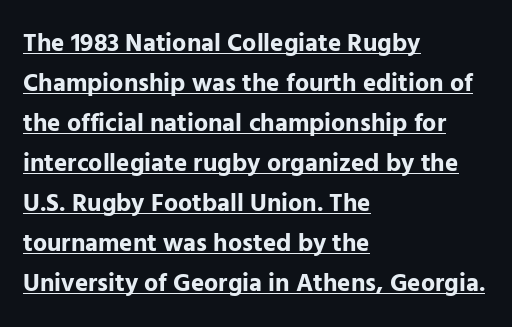
{"italic": "no", "bold": "yes", "underline": "yes", "align": "left", "line_spacing": "normal", "line_spacing_ratio": 1.6, "letter_spacing": "normal", "letter_spacing_em": 0.0, "glyph_px": 25}
